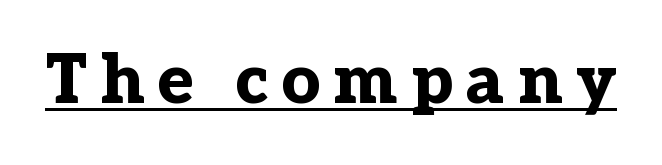
Looks like someone drew a line under every word here. The characters display serif detailing at their extremities. Notice how thick the strokes are: this is what a full bold looks like. The face used here is proportionally spaced, like ordinary book or web type. The axis of the letterforms is exactly vertical.
